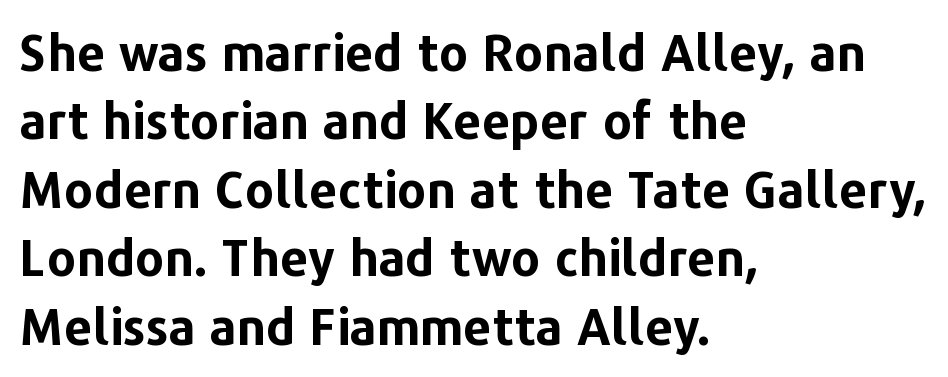
Q: Is the text bold? A: Yes.
Q: Is the text italic (slanted)? A: No, it is upright.
Q: Is the typeface a serif or a sans-serif typeface? A: Sans-serif.
Q: Is the text underlined? A: No.
Q: How is the paragraph aligned? A: Left-aligned.
Q: Is the spacing between letters normal or unusually wide? A: Normal.
Q: Is the spacing between lines tight, normal or loose? A: Normal.
Q: Width (condensed, normal, or wide)? A: Normal.
Q: Stroke contrast? A: Low.
Q: x-height? A: Medium.
Q: Monospaced? A: No.
